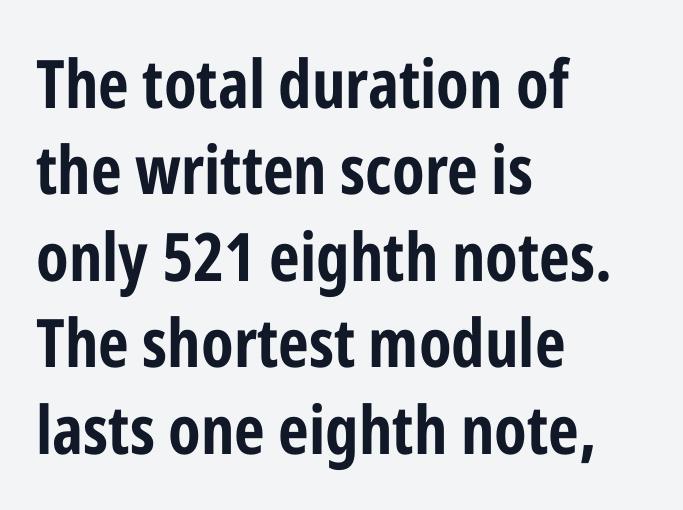
{"serif": "no", "italic": "no", "bold": "yes", "weight": "bold", "width": "condensed", "stroke_contrast": "low", "x_height": "medium", "monospaced": "no", "underline": "no", "align": "left", "line_spacing": "normal", "line_spacing_ratio": 1.29, "letter_spacing": "normal", "letter_spacing_em": 0.0, "glyph_px": 67}
